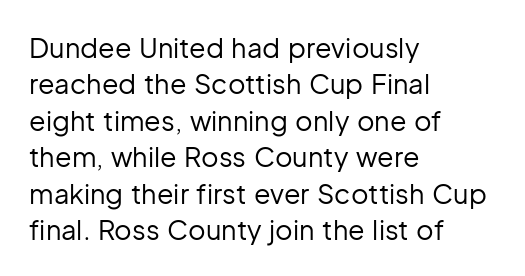
Upright lettering throughout. Reading down the column, the eye jumps a familiar distance to each next line. The typesetting does not lean heavy: it is not bold. Horizontal alignment here is leftward, the default for most running prose. The space directly below the letters is spotless. Glyph-to-glyph distance matches everyday printed text.
